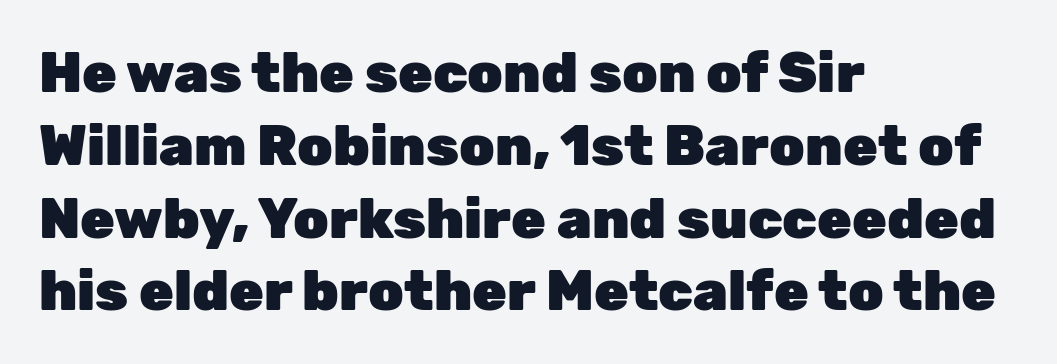
The image shows 56 px heavy sans-serif type, upright; set left-aligned, normal line spacing (1.3x), normal letter spacing, not underlined; low stroke contrast and a medium x-height.
